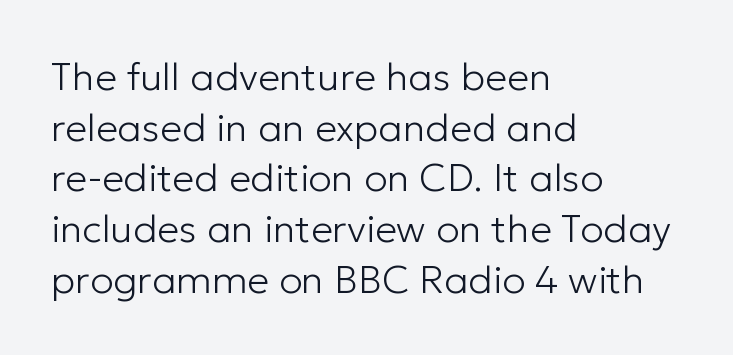
This rendering employs a face without finishing strokes, i.e., a sans-serif. Summary of weight: not heavy and not bold. Has an underline been added? It has not. Italic? Not at all — the glyphs are vertical. Alignment: flush left. You could not count columns in this text — the font is proportionally spaced.
